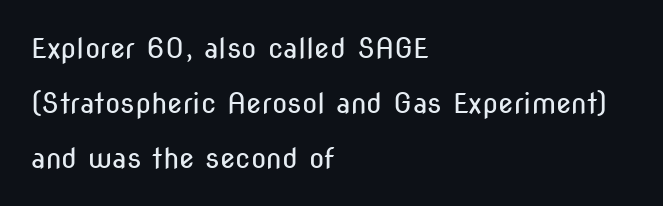
Descenders are the only things crossing below the line. Posture: straight, roman, zero tilt. The characters display no serif detailing; their extremities are plain. Words appear dense and cohesive because spacing is normal. The setting favours the left margin, as ordinary paragraphs usually do.
